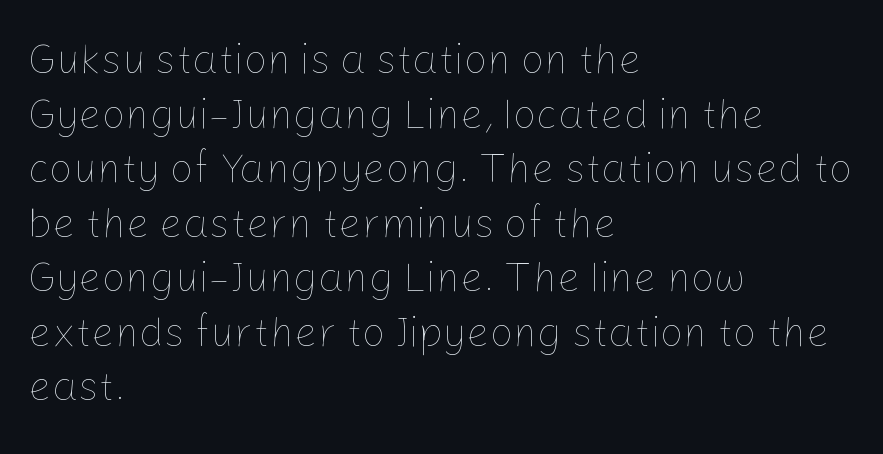
{"italic": "no", "bold": "no", "weight": "thin", "width": "normal", "stroke_contrast": "low", "x_height": "medium", "monospaced": "no", "underline": "no", "align": "left", "line_spacing": "normal", "line_spacing_ratio": 1.33, "letter_spacing": "normal", "letter_spacing_em": 0.0, "glyph_px": 41}
